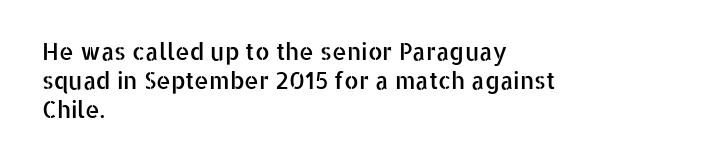
Posture: straight, roman, zero tilt. The passage shown is not underscored anywhere. The rendering anchors every line to the left-hand side. The gaps between neighbouring characters are ordinary and unremarkable.
